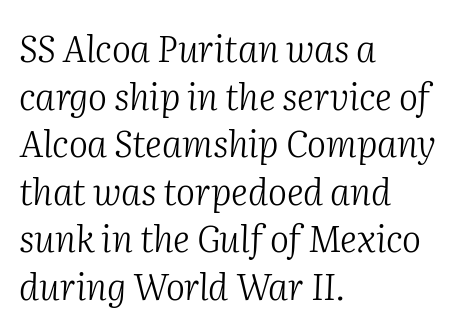
Q: Is the text bold? A: No.
Q: Is the text italic (slanted)? A: Yes, it leans right by about 2 degrees.
Q: Is the typeface a serif or a sans-serif typeface? A: Serif.
Q: Is the text underlined? A: No.
Q: How is the paragraph aligned? A: Left-aligned.
Q: Is the spacing between letters normal or unusually wide? A: Normal.
Q: Is the spacing between lines tight, normal or loose? A: Normal.
Q: Width (condensed, normal, or wide)? A: Normal.
Q: Stroke contrast? A: Medium.
Q: x-height? A: Medium.
Q: Monospaced? A: No.
